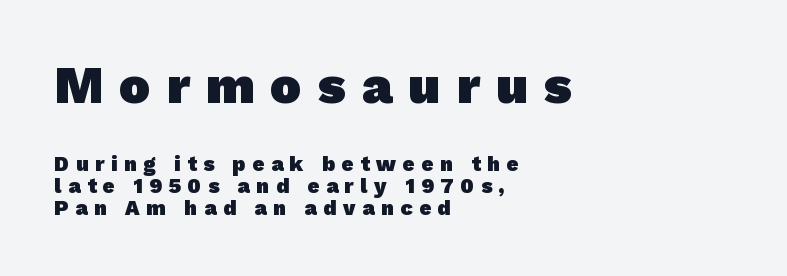
Q: Is the text bold? A: Yes.
Q: Is the typeface a serif or a sans-serif typeface? A: Sans-serif.
Q: Is the text underlined? A: No.
Q: How is the paragraph aligned? A: Left-aligned.
Q: Is the spacing between letters normal or unusually wide? A: Unusually wide.
Q: Is the spacing between lines tight, normal or loose? A: Tight.
Q: Which block of text is set in a larger size, the first (top) or the second (bottom)? A: The first (top) one.
Q: Width (condensed, normal, or wide)? A: Normal.
Q: Stroke contrast? A: Low.
Q: x-height? A: Medium.
Q: Monospaced? A: No.
